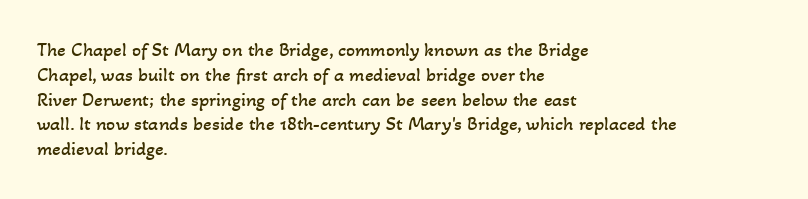
The setting favours the left margin, as ordinary paragraphs usually do. The zone under the glyphs is completely vacant. Weight: not bold — regular or lighter. Glyph-to-glyph distance matches everyday printed text.
